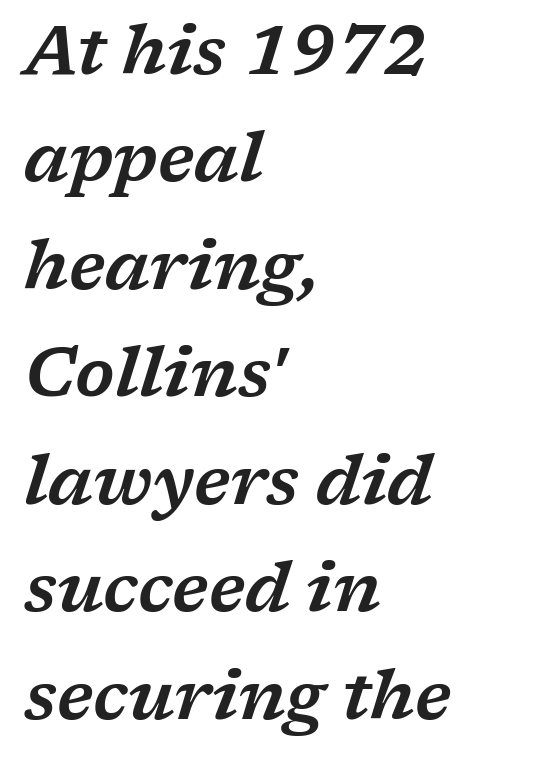
The image shows 68 px wide serif type, italic (leaning right); set left-aligned, normal line spacing (1.58x), normal letter spacing, not underlined; low stroke contrast and a medium x-height.
